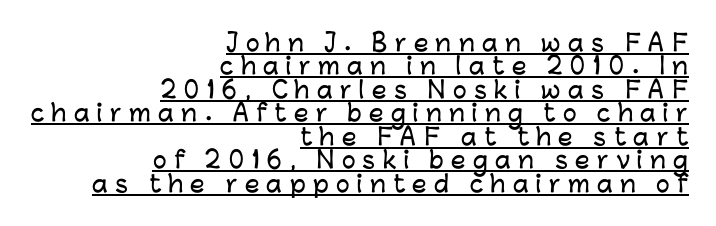
The image shows 23 px text type, upright; set right-aligned, tight line spacing (1.02x), unusually wide letter spacing (+0.32 em), underlined.
